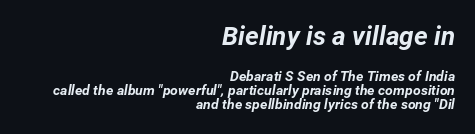
{"italic": "yes", "lean": "right", "slant_degrees": 12, "bold": "yes", "underline": "no", "align": "right", "line_spacing": "tight", "line_spacing_ratio": 1.03, "letter_spacing": "normal", "letter_spacing_em": 0.0, "larger_block": "first", "size_ratio": 1.86, "glyph_px": 26}
